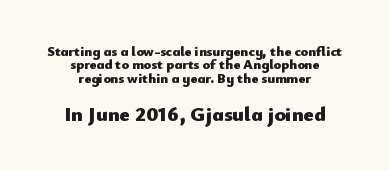
{"italic": "no", "bold": "yes", "underline": "no", "align": "center", "line_spacing": "tight", "line_spacing_ratio": 0.96, "letter_spacing": "normal", "letter_spacing_em": 0.0, "larger_block": "second", "size_ratio": 1.5, "glyph_px": 21}
